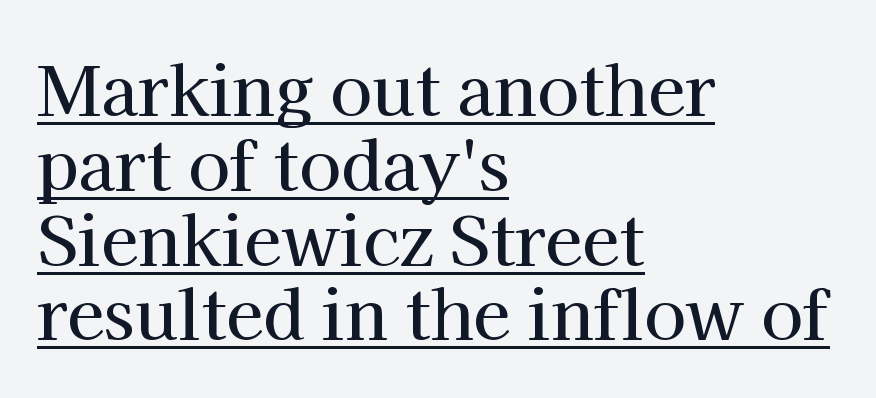
{"serif": "yes", "italic": "no", "width": "normal", "stroke_contrast": "high", "x_height": "medium", "monospaced": "no", "underline": "yes", "align": "left", "line_spacing": "tight", "line_spacing_ratio": 1.1, "letter_spacing": "normal", "letter_spacing_em": 0.0, "glyph_px": 68}
